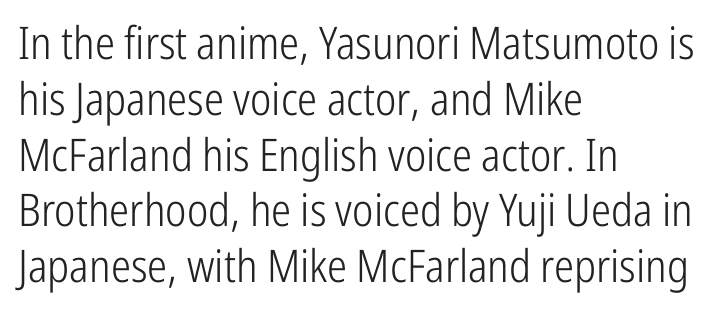
Q: Is the text bold? A: No.
Q: Is the text italic (slanted)? A: No, it is upright.
Q: Is the typeface a serif or a sans-serif typeface? A: Sans-serif.
Q: Is the text underlined? A: No.
Q: How is the paragraph aligned? A: Left-aligned.
Q: Is the spacing between letters normal or unusually wide? A: Normal.
Q: Width (condensed, normal, or wide)? A: Condensed.
Q: Stroke contrast? A: Low.
Q: x-height? A: Medium.
Q: Monospaced? A: No.
